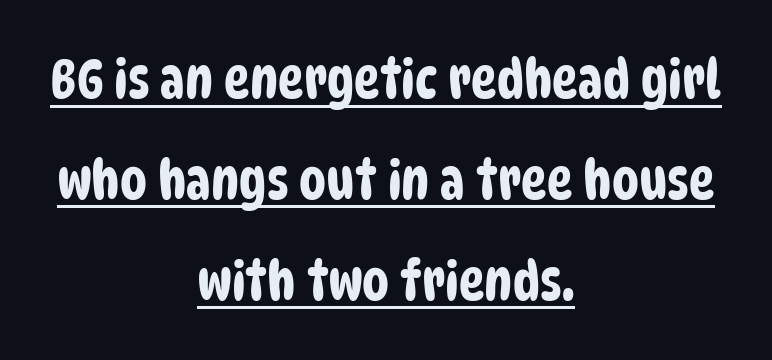
The image shows 54 px condensed sans-serif type; set centered, line spacing 1.87x, normal letter spacing, underlined; low stroke contrast and a large x-height.
